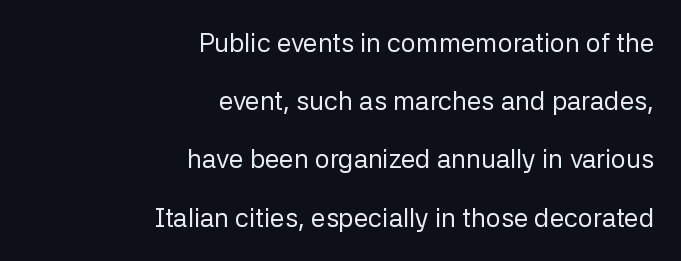
The image shows 26 px text type, upright; set right-aligned, loose line spacing (2.24x), normal letter spacing, not underlined.
